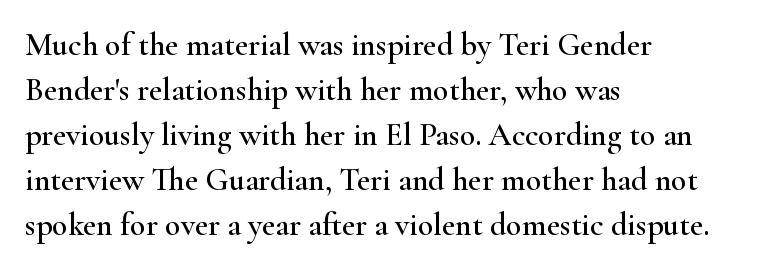
Think of a printed novel: that variable character pitch is what you see here. The specimen reads as upright at a glance. Lines of text with bare space underneath. Serifs: yes, visible at the terminals of the letterforms.
